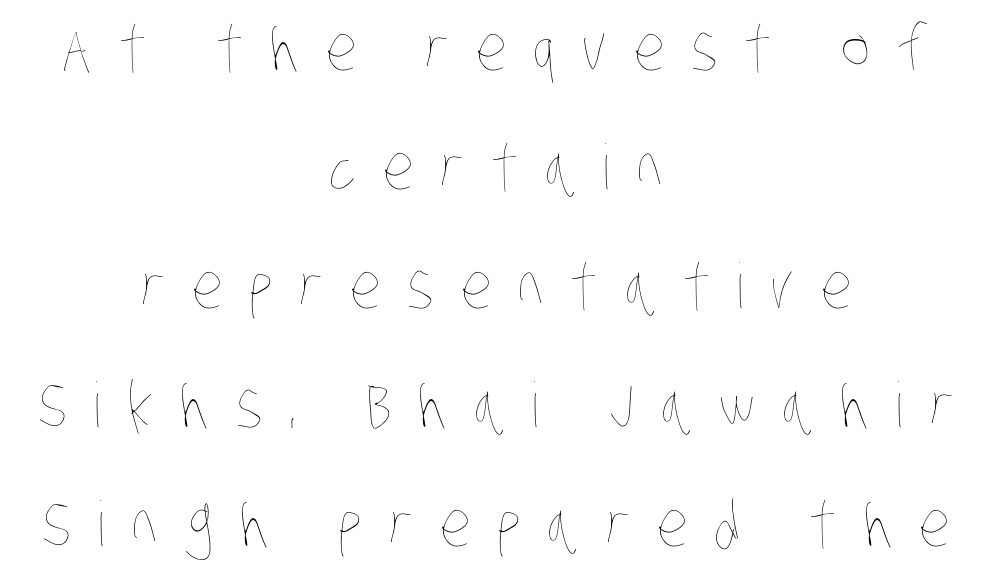
Q: Is the text bold? A: No.
Q: Is the text underlined? A: No.
Q: How is the paragraph aligned? A: Centered.
Q: Is the spacing between letters normal or unusually wide? A: Unusually wide.
Q: Is the spacing between lines tight, normal or loose? A: Loose.
Q: Width (condensed, normal, or wide)? A: Condensed.
Q: Stroke contrast? A: Low.
Q: x-height? A: Large.
Q: Monospaced? A: No.
